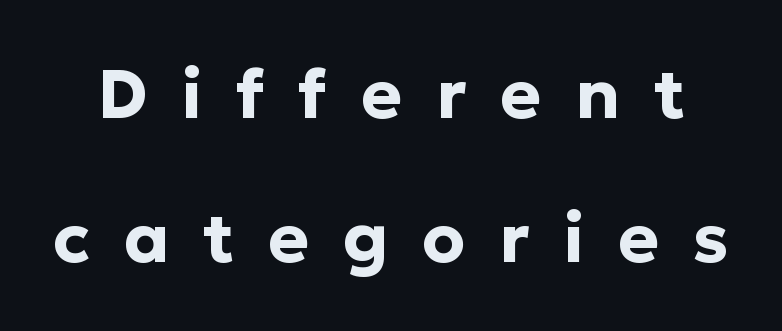
Varying glyph widths throughout — classic text-font behaviour. No word sits above an underline. Weight: bold. Do the letters lean? They stand straight. Caption: expanded tracking, letters set apart. Letterform terminals end flat and unadorned throughout the passage.
